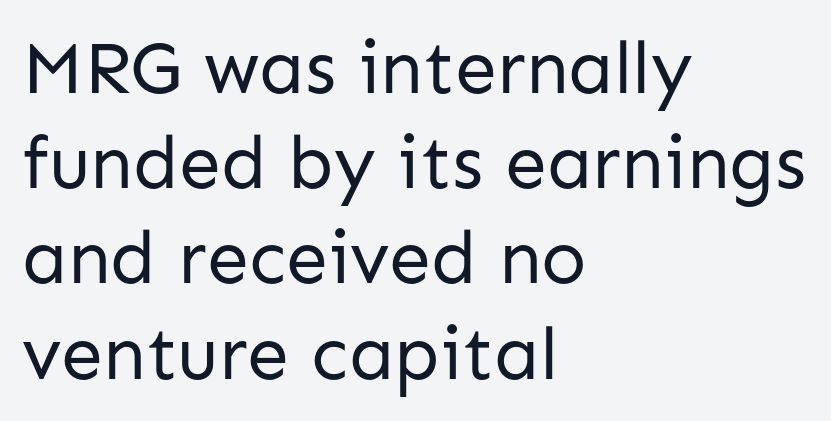
The rendering uses natural spacing where letterforms have individual widths. Weight: regular or lighter. The rows are spaced the way most documents space them. Left-aligned paragraph, ragged on the right.
